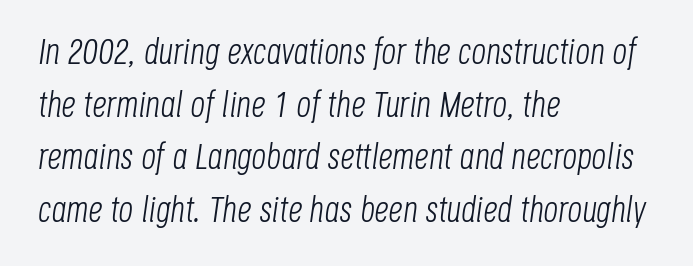
{"italic": "yes", "lean": "right", "slant_degrees": 8, "bold": "no", "weight": "light", "width": "condensed", "stroke_contrast": "low", "x_height": "large", "monospaced": "no", "underline": "no", "align": "left", "line_spacing": "normal", "line_spacing_ratio": 1.46, "letter_spacing": "normal", "letter_spacing_em": 0.0, "glyph_px": 36}
